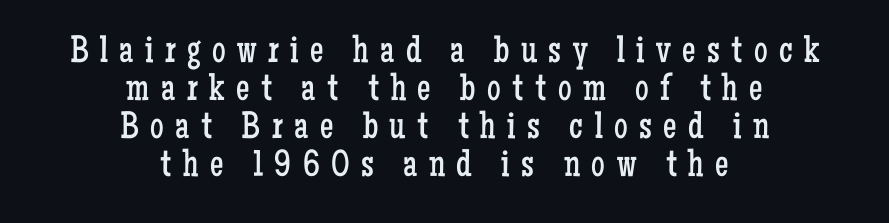
{"serif": "yes", "italic": "no", "bold": "no", "weight": "regular", "width": "condensed", "stroke_contrast": "low", "x_height": "medium", "monospaced": "no", "underline": "no", "align": "center", "line_spacing": "tight", "line_spacing_ratio": 1.0, "letter_spacing": "wide", "letter_spacing_em": 0.3, "glyph_px": 38}
